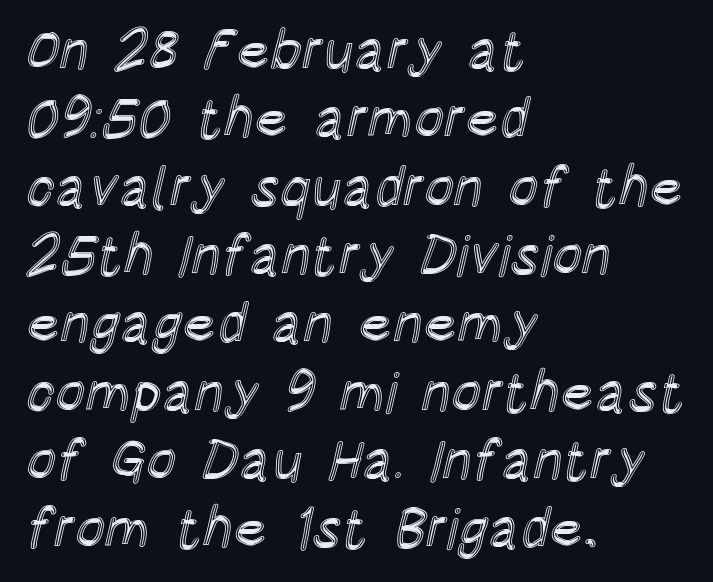
Q: Is the text italic (slanted)? A: Yes.
Q: Is the text underlined? A: No.
Q: How is the paragraph aligned? A: Left-aligned.
Q: Is the spacing between letters normal or unusually wide? A: Normal.
Q: Width (condensed, normal, or wide)? A: Condensed.
Q: x-height? A: Large.
Q: Monospaced? A: No.
